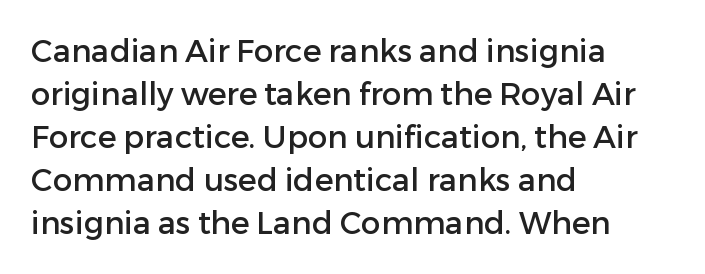
Is this a fixed-width face? No — the glyphs have proportional, varying widths. If you drew a line through each stem, it would be perfectly vertical. In terms of letterspacing, this is plain default setting. These lines are set flush left with a ragged right edge. Descender tails drop into unmarked territory.
